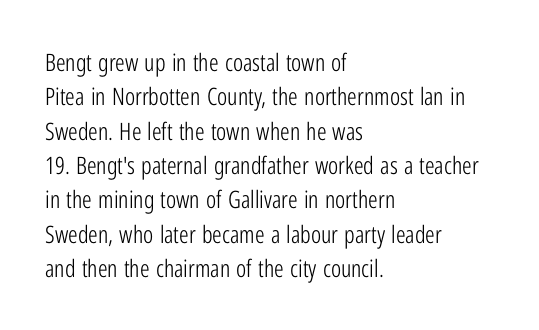
Q: Is the text bold? A: No.
Q: Is the text italic (slanted)? A: No, it is upright.
Q: Is the text underlined? A: No.
Q: How is the paragraph aligned? A: Left-aligned.
Q: Is the spacing between letters normal or unusually wide? A: Normal.
Q: Is the spacing between lines tight, normal or loose? A: Normal.
